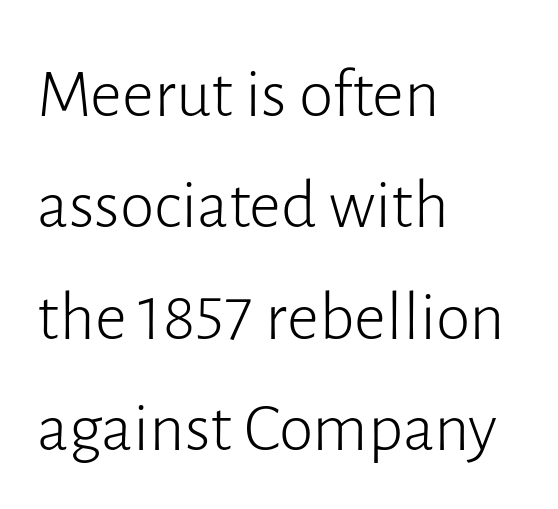
The image shows 70 px light sans-serif type, upright; set left-aligned, normal line spacing (1.59x), normal letter spacing, not underlined; low stroke contrast and a medium x-height.
